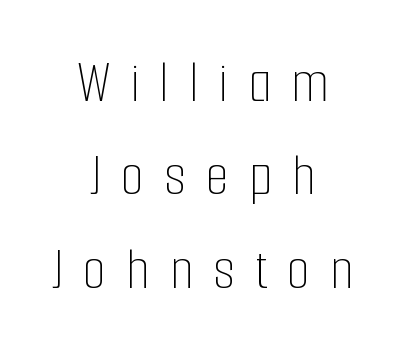
The passage shown stacks its lines at a standard gap. This sample has the flowing, uneven cadence of proportional lettering. Characters remain perfectly vertical along every line. This rendering uses center alignment, leaving both contours irregular but symmetric.
